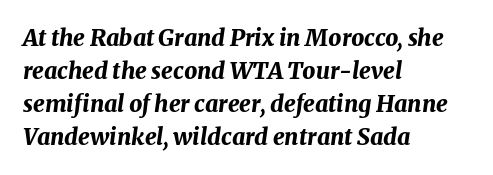
Q: Is the text bold? A: Yes.
Q: Is the text italic (slanted)? A: Yes, it leans right by about 8 degrees.
Q: Is the text underlined? A: No.
Q: How is the paragraph aligned? A: Left-aligned.
Q: Is the spacing between letters normal or unusually wide? A: Normal.
Q: Is the spacing between lines tight, normal or loose? A: Normal.
